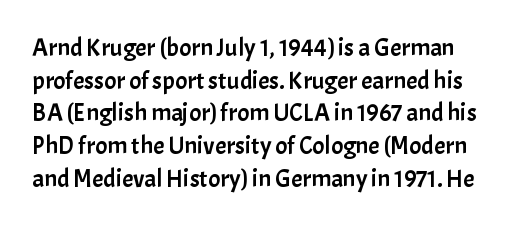
Tracking value appears to be zero — textbook default spacing. This rendering features lettering with no underline. Do the letters lean? They stand straight. Honestly, the row spacing looks completely unremarkable.
